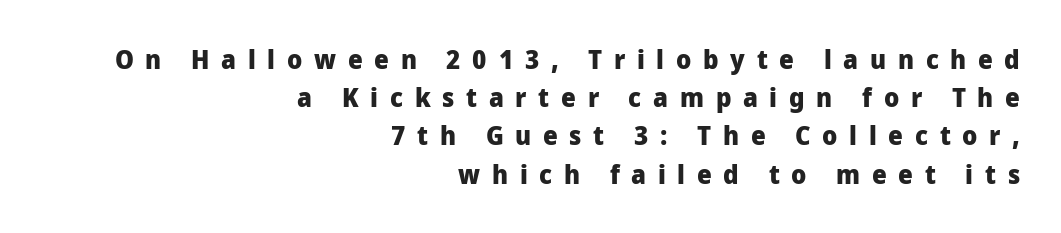
Q: Is the text bold? A: Yes.
Q: Is the text italic (slanted)? A: No, it is upright.
Q: Is the text underlined? A: No.
Q: How is the paragraph aligned? A: Right-aligned.
Q: Is the spacing between letters normal or unusually wide? A: Unusually wide.
Q: Is the spacing between lines tight, normal or loose? A: Normal.
